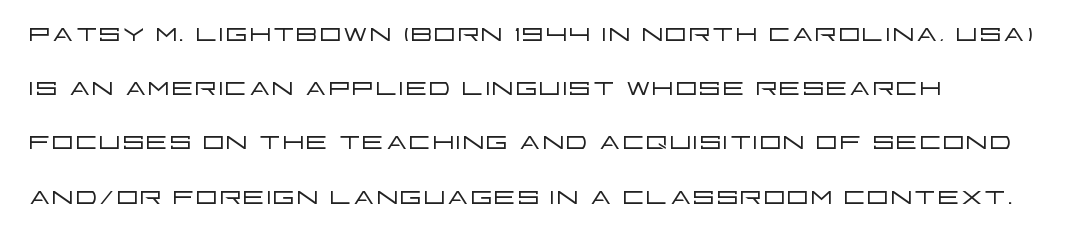
The image shows 35 px light, wide sans-serif type, upright; set left-aligned, normal line spacing (1.55x), normal letter spacing, not underlined; low stroke contrast and a large x-height.
